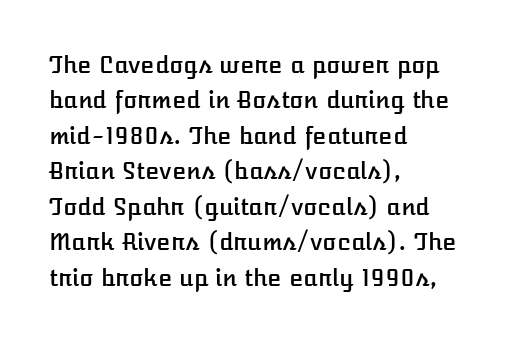
{"italic": "no", "underline": "no", "align": "left", "line_spacing": "normal", "line_spacing_ratio": 1.54, "letter_spacing": "normal", "letter_spacing_em": 0.0, "glyph_px": 23}
